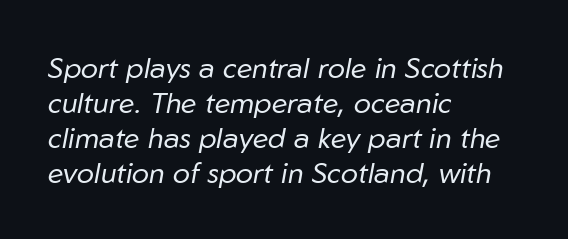
Q: Is the text bold? A: No.
Q: Is the text italic (slanted)? A: Yes, it leans right by about 10 degrees.
Q: Is the text underlined? A: No.
Q: How is the paragraph aligned? A: Left-aligned.
Q: Is the spacing between letters normal or unusually wide? A: Normal.
Q: Width (condensed, normal, or wide)? A: Normal.
Q: Stroke contrast? A: Low.
Q: x-height? A: Medium.
Q: Monospaced? A: No.
